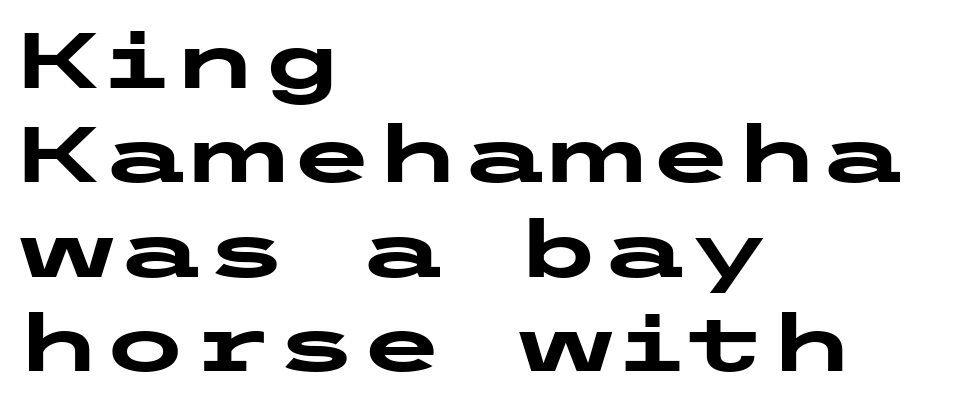
{"serif": "no", "italic": "no", "bold": "yes", "weight": "heavy", "width": "wide", "stroke_contrast": "low", "x_height": "medium", "underline": "no", "align": "left", "line_spacing_ratio": 1.21, "letter_spacing": "normal", "letter_spacing_em": 0.0, "glyph_px": 78}
